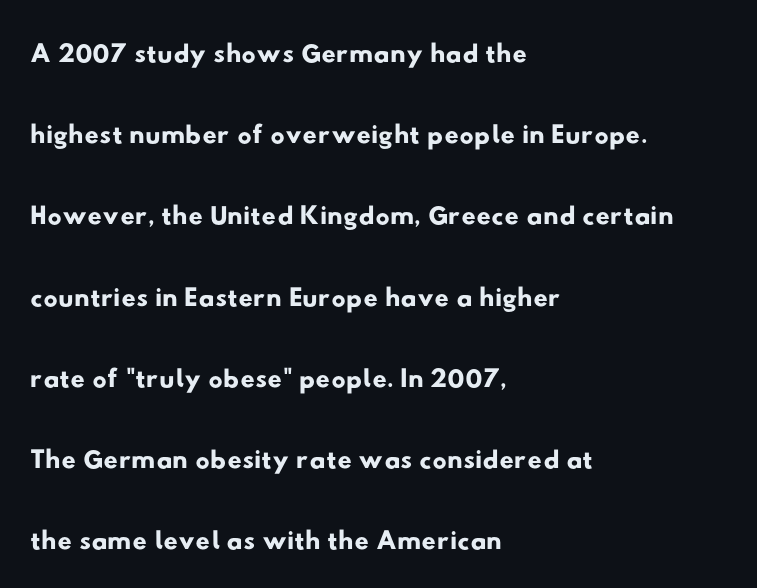
Glance below the letters and you will spot only blank space. The type is set solid horizontally, with unmodified tracking. Serifs: no, the terminals of the letterforms are clean. Every row of glyphs begins at an identical x-position on the left.
